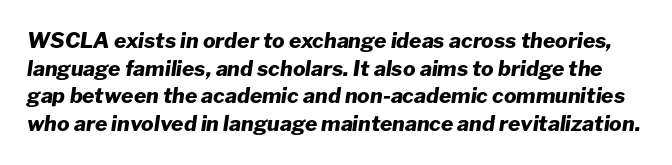
As a designer I'd log this as weight 700, bold. Horizontal bands of white between lines are of average thickness. The glyphs look as if they've been sheared to an angle. Each row of text sits above clean, open space. Tracking here is standard; glyphs follow each other at the usual distance.
